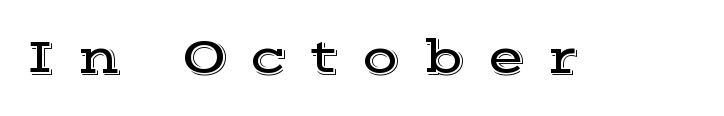
Q: Is the text italic (slanted)? A: No, it is upright.
Q: Is the typeface a serif or a sans-serif typeface? A: Serif.
Q: Is the text underlined? A: No.
Q: Is the spacing between letters normal or unusually wide? A: Unusually wide.
Q: Width (condensed, normal, or wide)? A: Wide.
Q: x-height? A: Medium.
Q: Monospaced? A: No.
